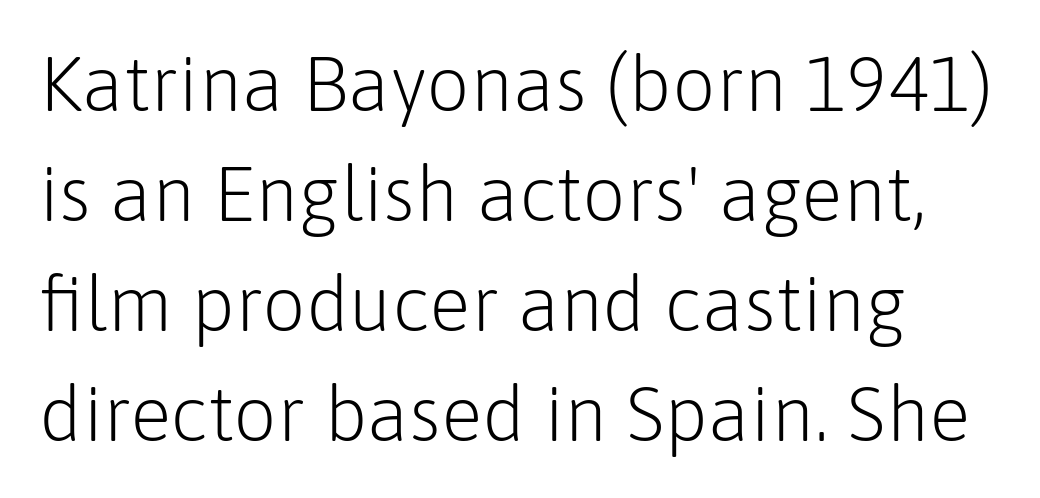
Think standard paragraph weight, or any step lighter than that. The lettering stays uniformly vertical, giving the passage a roman look. Leading matches the norm, producing a regular column. What stands out about the letter spacing? Nothing — it is the standard amount. Plain, unruled lines of type. Think of a printed novel: that variable character pitch is what you see here.
